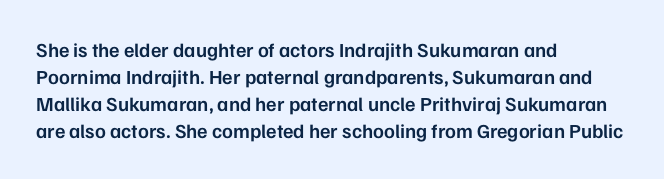
The image shows 20 px text type, upright; set left-aligned, normal line spacing (1.35x), normal letter spacing, not underlined.
